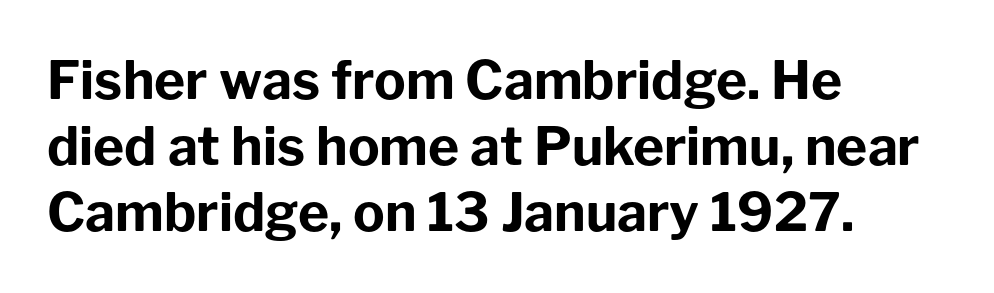
Q: Is the text bold? A: Yes.
Q: Is the text italic (slanted)? A: No, it is upright.
Q: Is the typeface a serif or a sans-serif typeface? A: Sans-serif.
Q: Is the text underlined? A: No.
Q: How is the paragraph aligned? A: Left-aligned.
Q: Is the spacing between letters normal or unusually wide? A: Normal.
Q: Is the spacing between lines tight, normal or loose? A: Normal.
Q: Width (condensed, normal, or wide)? A: Normal.
Q: Stroke contrast? A: Low.
Q: x-height? A: Medium.
Q: Monospaced? A: No.
